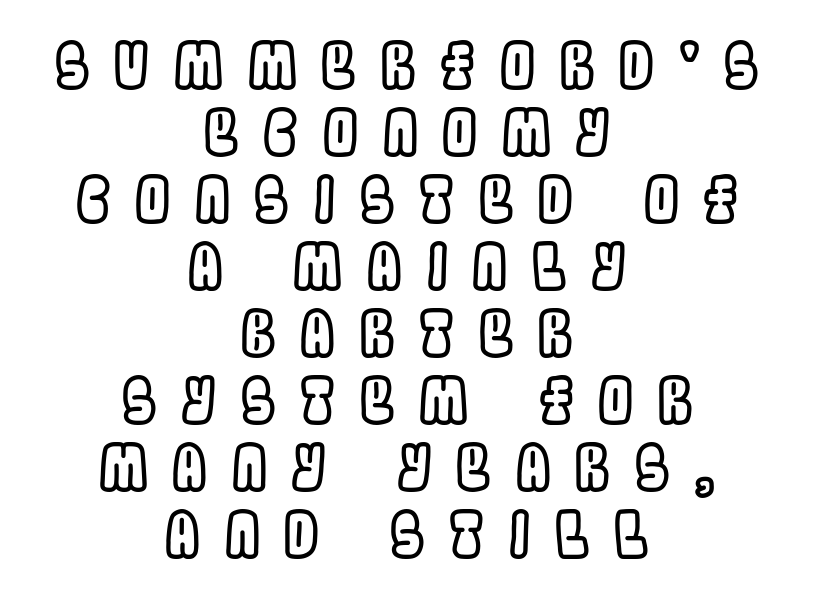
Q: Is the text italic (slanted)? A: No, it is upright.
Q: Is the text underlined? A: No.
Q: How is the paragraph aligned? A: Centered.
Q: Is the spacing between letters normal or unusually wide? A: Unusually wide.
Q: Is the spacing between lines tight, normal or loose? A: Tight.
Q: Width (condensed, normal, or wide)? A: Condensed.
Q: x-height? A: Large.
Q: Monospaced? A: No.
